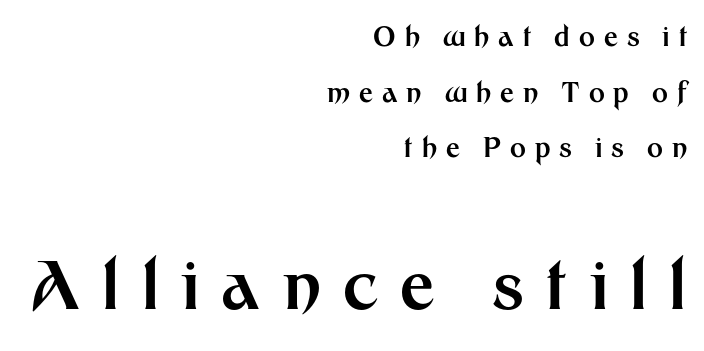
{"serif": "no", "italic": "no", "bold": "yes", "weight": "bold", "width": "normal", "stroke_contrast": "medium", "x_height": "medium", "monospaced": "no", "underline": "no", "align": "right", "line_spacing": "loose", "line_spacing_ratio": 2.06, "letter_spacing": "wide", "letter_spacing_em": 0.33, "larger_block": "second", "size_ratio": 2.48, "glyph_px": 67}
